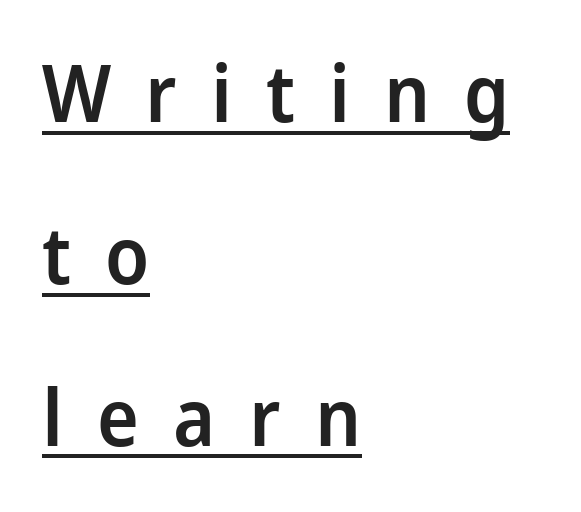
Q: Is the text bold? A: Semi-bold.
Q: Is the text italic (slanted)? A: No, it is upright.
Q: Is the typeface a serif or a sans-serif typeface? A: Sans-serif.
Q: Is the text underlined? A: Yes.
Q: How is the paragraph aligned? A: Left-aligned.
Q: Is the spacing between letters normal or unusually wide? A: Unusually wide.
Q: Is the spacing between lines tight, normal or loose? A: Loose.
Q: Width (condensed, normal, or wide)? A: Normal.
Q: Stroke contrast? A: Low.
Q: x-height? A: Medium.
Q: Monospaced? A: No.
